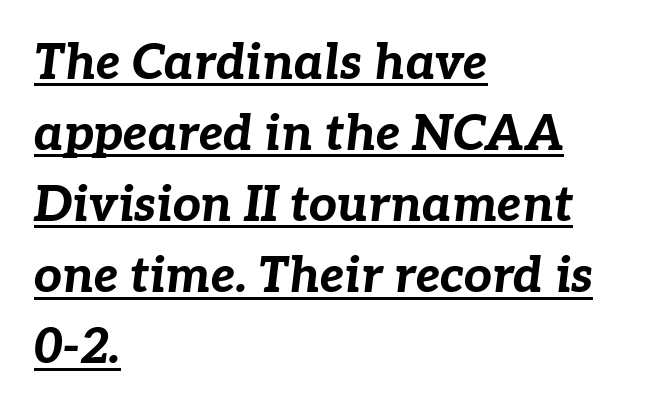
Q: Is the text bold? A: Yes.
Q: Is the text italic (slanted)? A: Yes, it leans right by about 7 degrees.
Q: Is the text underlined? A: Yes.
Q: How is the paragraph aligned? A: Left-aligned.
Q: Is the spacing between letters normal or unusually wide? A: Normal.
Q: Is the spacing between lines tight, normal or loose? A: Normal.
Q: Width (condensed, normal, or wide)? A: Normal.
Q: Stroke contrast? A: Low.
Q: x-height? A: Medium.
Q: Monospaced? A: No.
